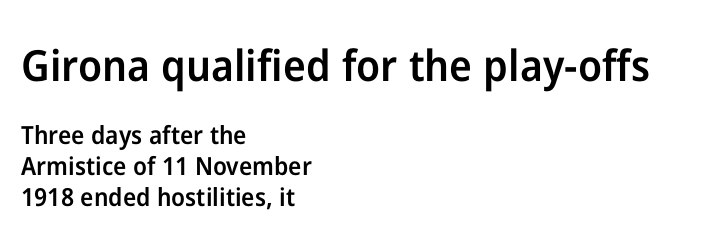
Nope, no serifs anywhere on these letters. The letters advance in unequal steps, a hallmark of proportional type. Is the letter spacing exaggerated? No — it looks like the ordinary default. Teacher's note: observe the even left margin — that is flush-left alignment.
